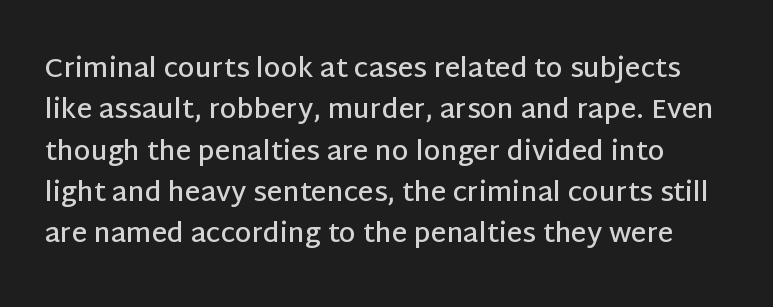
The image shows 27 px text type, upright; set normal line spacing (1.53x), normal letter spacing, not underlined.
